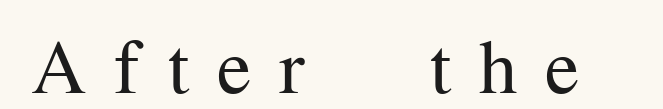
Q: Is the text bold? A: No.
Q: Is the text italic (slanted)? A: No, it is upright.
Q: Is the typeface a serif or a sans-serif typeface? A: Serif.
Q: Is the text underlined? A: No.
Q: Is the spacing between letters normal or unusually wide? A: Unusually wide.
Q: Width (condensed, normal, or wide)? A: Normal.
Q: Stroke contrast? A: Medium.
Q: x-height? A: Medium.
Q: Monospaced? A: No.
